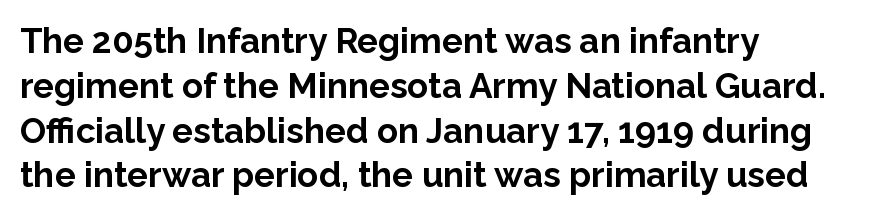
The image shows 35 px bold sans-serif type, upright; set left-aligned, normal line spacing (1.28x), normal letter spacing, not underlined; low stroke contrast and a medium x-height.
